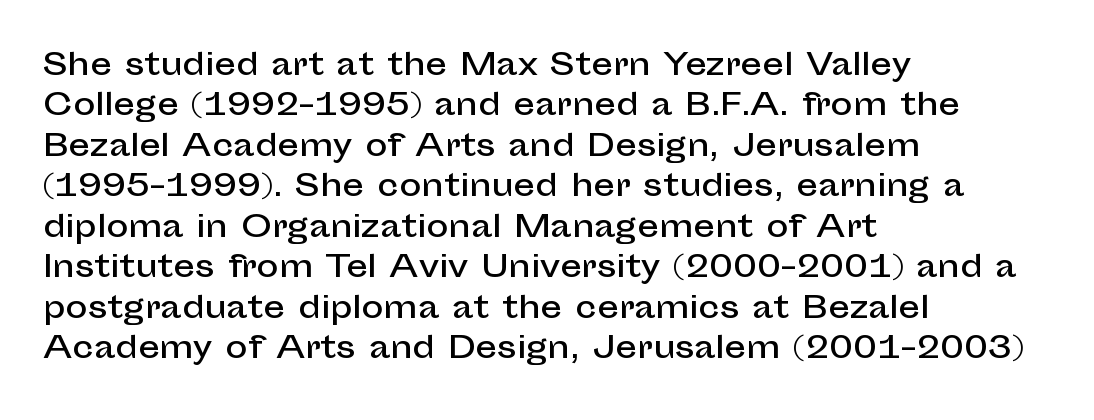
Q: Is the text italic (slanted)? A: No, it is upright.
Q: Is the typeface a serif or a sans-serif typeface? A: Sans-serif.
Q: Is the text underlined? A: No.
Q: How is the paragraph aligned? A: Left-aligned.
Q: Is the spacing between letters normal or unusually wide? A: Normal.
Q: Is the spacing between lines tight, normal or loose? A: Normal.
Q: Width (condensed, normal, or wide)? A: Normal.
Q: Stroke contrast? A: Low.
Q: x-height? A: Medium.
Q: Monospaced? A: No.
